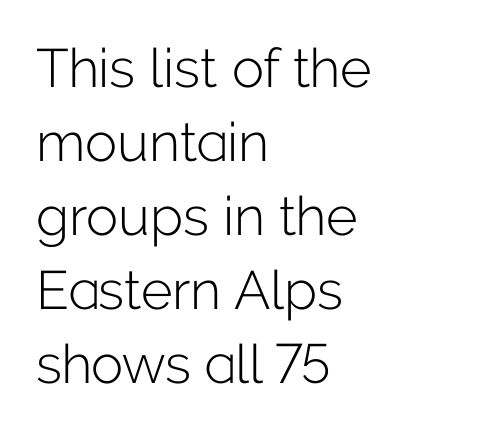
Q: Is the text bold? A: No.
Q: Is the text italic (slanted)? A: No, it is upright.
Q: Is the typeface a serif or a sans-serif typeface? A: Sans-serif.
Q: Is the text underlined? A: No.
Q: How is the paragraph aligned? A: Left-aligned.
Q: Is the spacing between letters normal or unusually wide? A: Normal.
Q: Is the spacing between lines tight, normal or loose? A: Normal.
Q: Width (condensed, normal, or wide)? A: Normal.
Q: Stroke contrast? A: Low.
Q: x-height? A: Medium.
Q: Monospaced? A: No.
